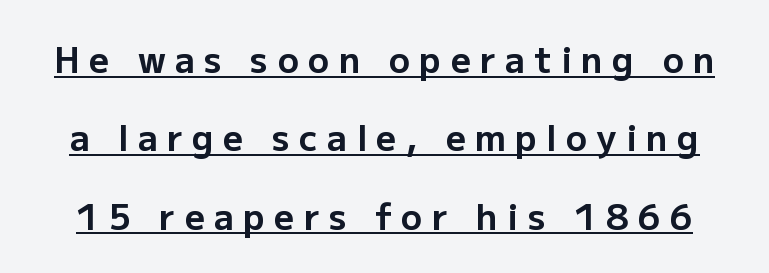
The image shows 35 px bold sans-serif type, upright; set loose line spacing (2.24x), unusually wide letter spacing (+0.27 em), underlined; low stroke contrast and a medium x-height.
